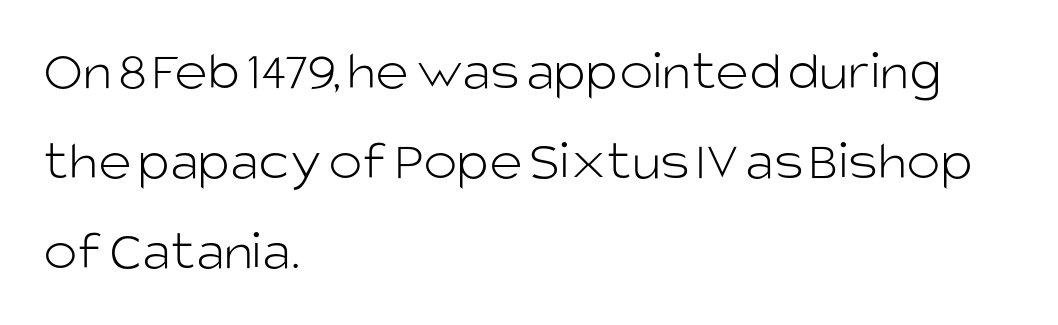
Q: Is the text bold? A: No.
Q: Is the text italic (slanted)? A: No, it is upright.
Q: Is the typeface a serif or a sans-serif typeface? A: Sans-serif.
Q: Is the text underlined? A: No.
Q: How is the paragraph aligned? A: Left-aligned.
Q: Is the spacing between letters normal or unusually wide? A: Normal.
Q: Is the spacing between lines tight, normal or loose? A: Normal.
Q: Width (condensed, normal, or wide)? A: Normal.
Q: Stroke contrast? A: Low.
Q: x-height? A: Large.
Q: Monospaced? A: No.
